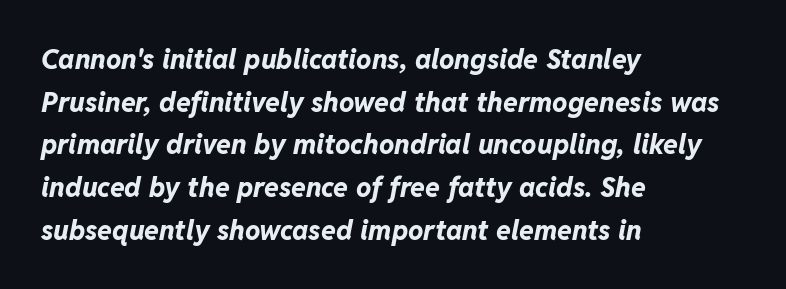
{"italic": "yes", "lean": "right", "slant_degrees": 11, "bold": "yes", "underline": "no", "align": "left", "line_spacing": "normal", "line_spacing_ratio": 1.58, "letter_spacing": "normal", "letter_spacing_em": 0.0, "glyph_px": 27}
